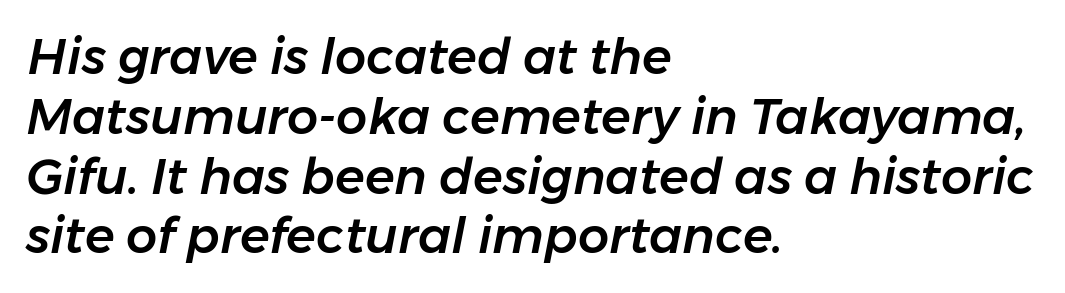
The image shows 49 px text type, italic (leaning right); set left-aligned, line spacing 1.22x, normal letter spacing, not underlined; low stroke contrast and a medium x-height.
